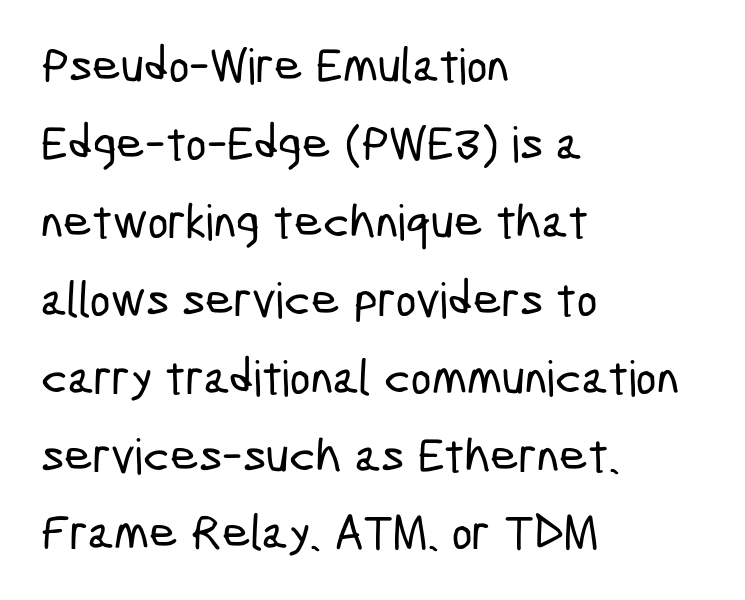
The image shows 49 px condensed sans-serif type; set left-aligned, normal line spacing (1.59x), normal letter spacing, not underlined; low stroke contrast and a medium x-height.
